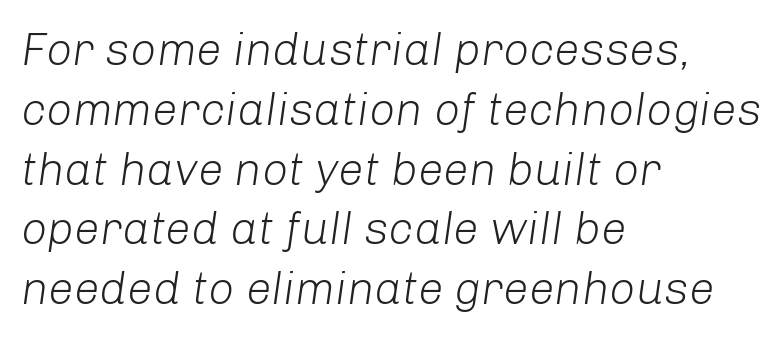
{"italic": "yes", "lean": "right", "slant_degrees": 8, "bold": "no", "weight": "light", "width": "normal", "stroke_contrast": "low", "x_height": "medium", "monospaced": "no", "underline": "no", "align": "left", "line_spacing": "normal", "line_spacing_ratio": 1.3, "letter_spacing": "normal", "letter_spacing_em": 0.0, "glyph_px": 46}
